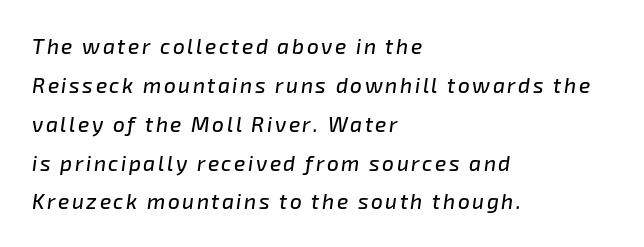
The image shows 21 px text type, italic (leaning right); set left-aligned, line spacing 1.85x, not underlined.
